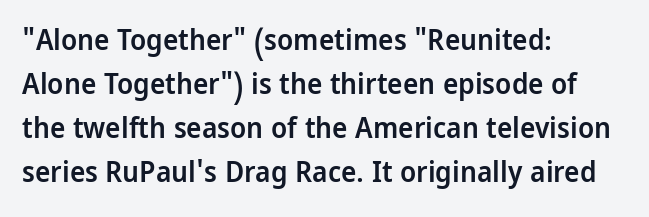
Caption: multi-line text, flush left, ragged right. Short note: letters normally spaced. The passage shown is typed in a proportional face where columns would drift. Set as a demibold, roughly 600 on the weight scale. The font's upright variant was chosen for this text. A typesetter would label this face a sans.
